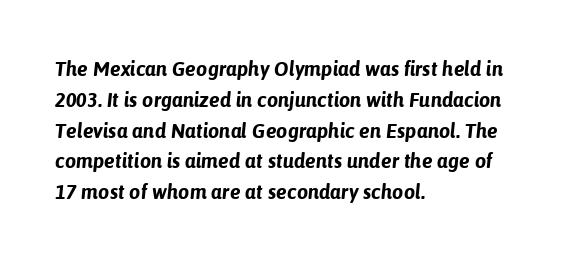
The image shows 20 px bold type, italic (leaning right); set left-aligned, normal line spacing (1.54x), normal letter spacing, not underlined.
